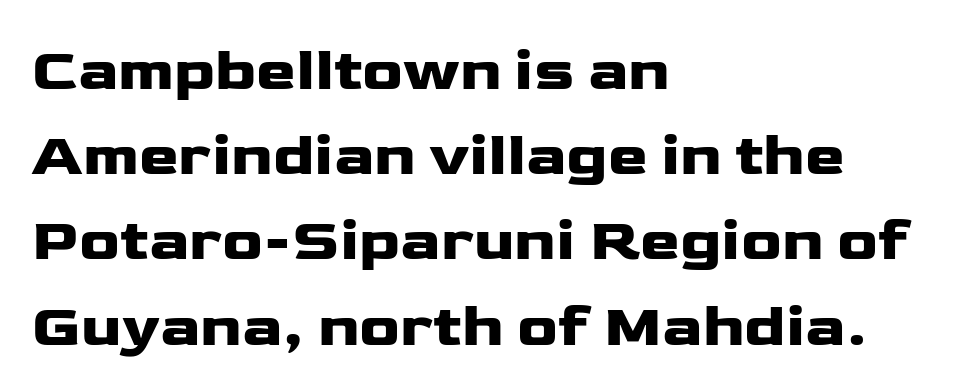
Q: Is the text italic (slanted)? A: No, it is upright.
Q: Is the typeface a serif or a sans-serif typeface? A: Sans-serif.
Q: Is the text underlined? A: No.
Q: How is the paragraph aligned? A: Left-aligned.
Q: Is the spacing between letters normal or unusually wide? A: Normal.
Q: Is the spacing between lines tight, normal or loose? A: Normal.
Q: Width (condensed, normal, or wide)? A: Wide.
Q: Stroke contrast? A: Low.
Q: x-height? A: Medium.
Q: Monospaced? A: No.
